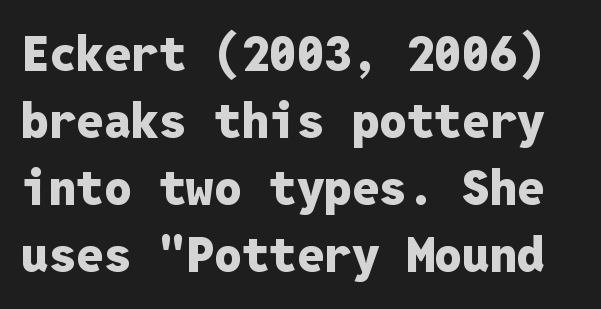
The rendering uses typewriter-style spacing with identical character cells. Underlining? Definitely not there. Its strokes are broad and dark, the hallmark of bold type. Between one letter and the next there's only the usual sliver of space.
